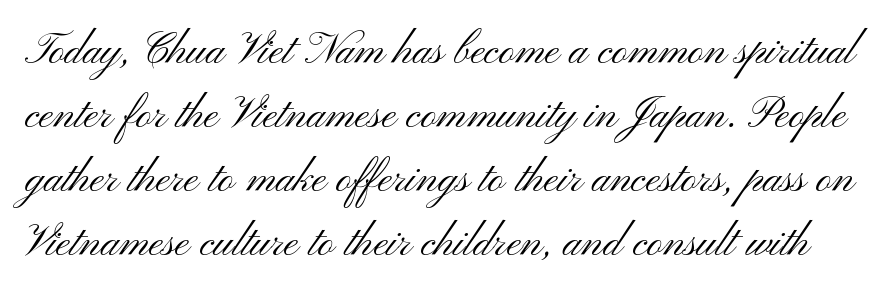
Q: Is the text bold? A: No.
Q: Is the text italic (slanted)? A: Yes.
Q: Is the typeface a serif or a sans-serif typeface? A: Sans-serif.
Q: Is the text underlined? A: No.
Q: Is the spacing between letters normal or unusually wide? A: Normal.
Q: Is the spacing between lines tight, normal or loose? A: Normal.
Q: Width (condensed, normal, or wide)? A: Wide.
Q: Stroke contrast? A: Medium.
Q: x-height? A: Small.
Q: Monospaced? A: No.
